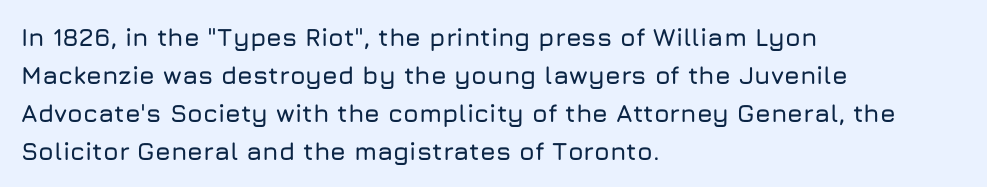
Q: Is the text italic (slanted)? A: No, it is upright.
Q: Is the text underlined? A: No.
Q: How is the paragraph aligned? A: Left-aligned.
Q: Is the spacing between letters normal or unusually wide? A: Normal.
Q: Is the spacing between lines tight, normal or loose? A: Normal.
